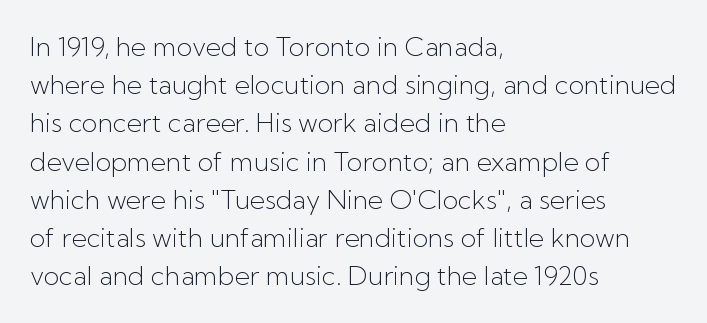
The vertical gap from one line to the next is medium. Quick note: underline off. The characters are drawn with everyday or finer stroke widths. A typesetter would mark this as roman, not italic. Caption: multi-line text, flush left, ragged right.
